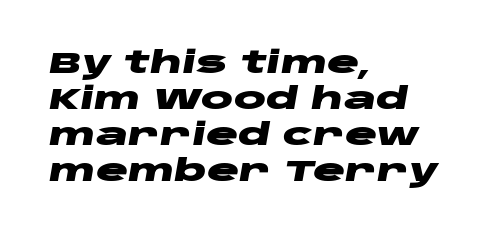
The image shows 30 px heavy, wide type, italic (leaning right); set left-aligned, line spacing 1.2x, normal letter spacing, not underlined; low stroke contrast and a large x-height.
